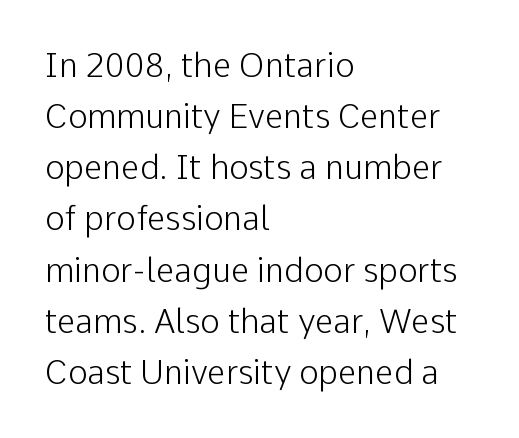
Q: Is the text bold? A: No.
Q: Is the text italic (slanted)? A: No, it is upright.
Q: Is the typeface a serif or a sans-serif typeface? A: Sans-serif.
Q: Is the text underlined? A: No.
Q: How is the paragraph aligned? A: Left-aligned.
Q: Is the spacing between letters normal or unusually wide? A: Normal.
Q: Is the spacing between lines tight, normal or loose? A: Normal.
Q: Width (condensed, normal, or wide)? A: Normal.
Q: Stroke contrast? A: Low.
Q: x-height? A: Medium.
Q: Monospaced? A: No.
